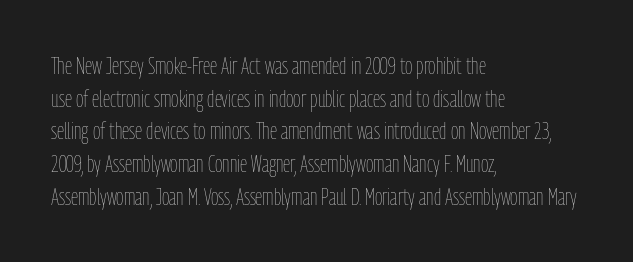
Q: Is the text bold? A: No.
Q: Is the text italic (slanted)? A: No, it is upright.
Q: Is the text underlined? A: No.
Q: How is the paragraph aligned? A: Left-aligned.
Q: Is the spacing between letters normal or unusually wide? A: Normal.
Q: Is the spacing between lines tight, normal or loose? A: Normal.
